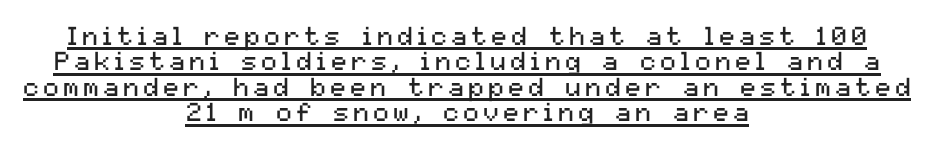
The image shows 26 px text type, upright; set centered, tight line spacing (0.98x), underlined.
